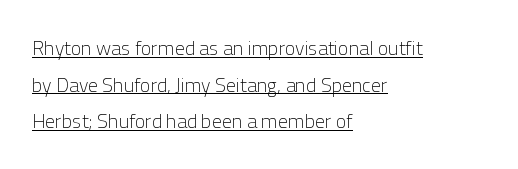
{"italic": "no", "bold": "no", "underline": "yes", "align": "left", "line_spacing_ratio": 1.83, "letter_spacing": "normal", "letter_spacing_em": 0.0, "glyph_px": 20}
